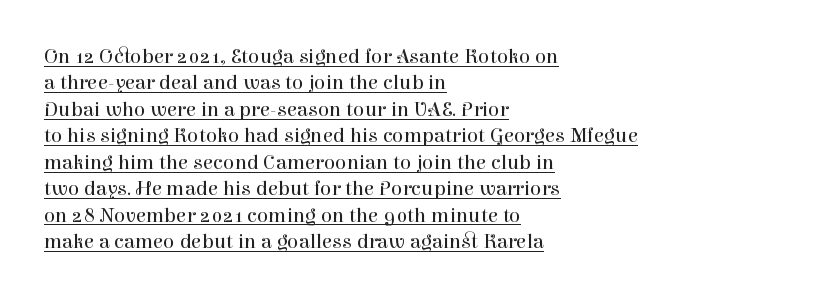
Q: Is the text bold? A: No.
Q: Is the text italic (slanted)? A: No, it is upright.
Q: Is the text underlined? A: Yes.
Q: How is the paragraph aligned? A: Left-aligned.
Q: Is the spacing between letters normal or unusually wide? A: Normal.
Q: Is the spacing between lines tight, normal or loose? A: Normal.
